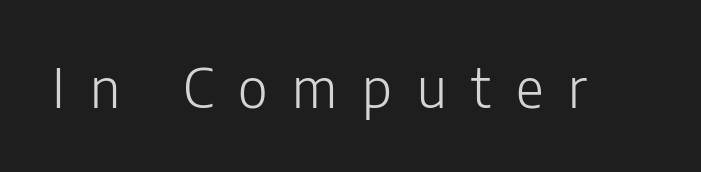
Q: Is the text bold? A: No.
Q: Is the text italic (slanted)? A: No, it is upright.
Q: Is the typeface a serif or a sans-serif typeface? A: Sans-serif.
Q: Is the text underlined? A: No.
Q: Is the spacing between letters normal or unusually wide? A: Unusually wide.
Q: Width (condensed, normal, or wide)? A: Normal.
Q: Stroke contrast? A: Low.
Q: x-height? A: Medium.
Q: Monospaced? A: No.
